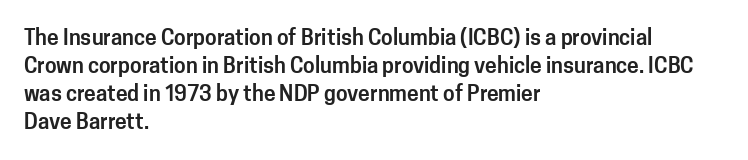
Teacher's note: observe the even left margin — that is flush-left alignment. No italicization has been applied; the sample stays upright. Clear beneath every line of the passage. Honestly, the letter spacing is just normal — you wouldn't notice it. A typesetter would call this leading conventional body-copy spacing.
